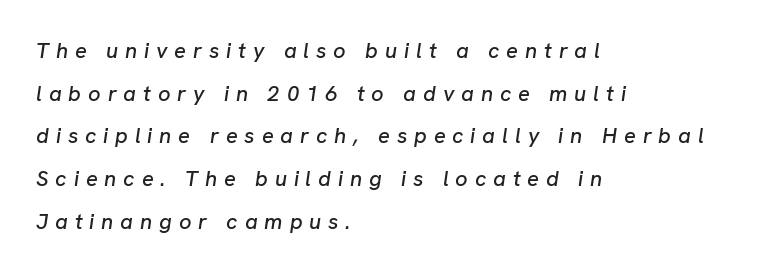
Q: Is the text italic (slanted)? A: Yes, it leans right by about 8 degrees.
Q: Is the text underlined? A: No.
Q: How is the paragraph aligned? A: Left-aligned.
Q: Is the spacing between letters normal or unusually wide? A: Unusually wide.
Q: Is the spacing between lines tight, normal or loose? A: Loose.
